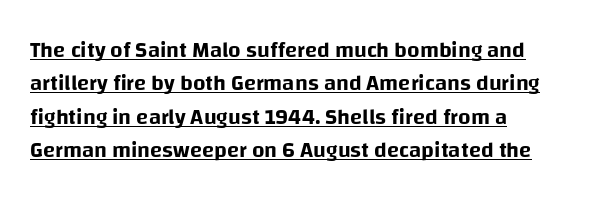
{"italic": "no", "underline": "yes", "align": "left", "line_spacing": "normal", "line_spacing_ratio": 1.52, "letter_spacing": "normal", "letter_spacing_em": 0.0, "glyph_px": 22}
